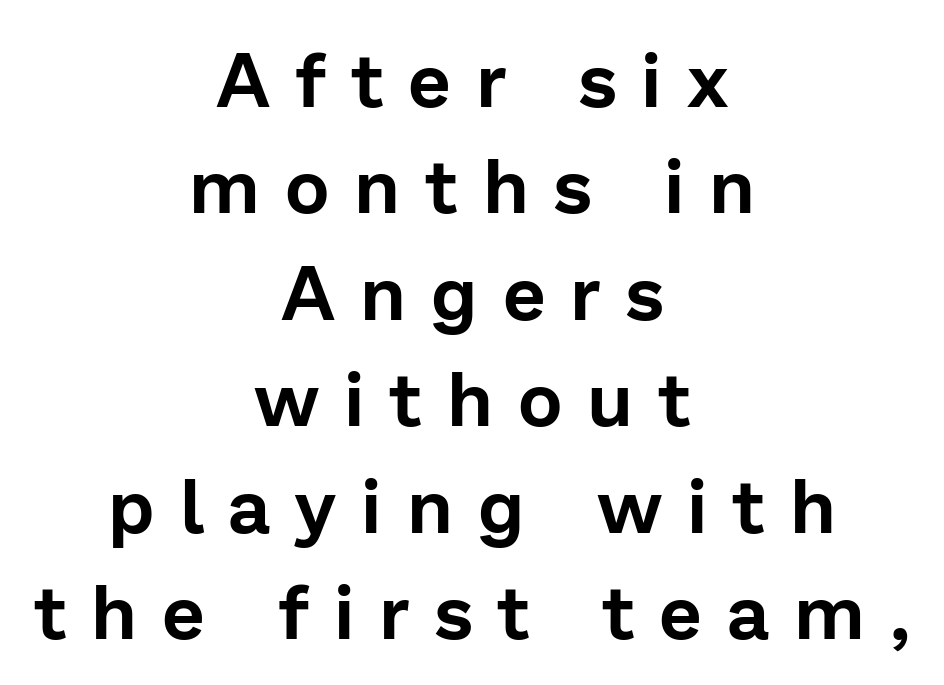
The image shows 76 px sans-serif type, upright; set centered, normal line spacing (1.4x), unusually wide letter spacing (+0.33 em), not underlined; low stroke contrast and a medium x-height.
